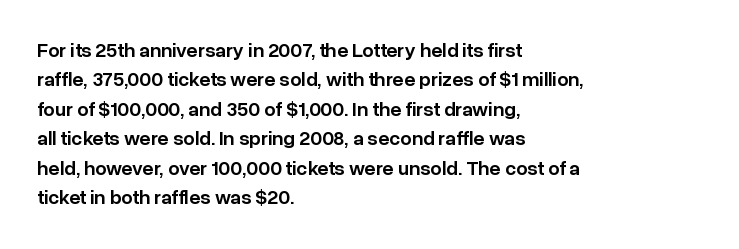
The image shows 20 px text type, upright; set left-aligned, normal line spacing (1.47x), normal letter spacing, not underlined.
